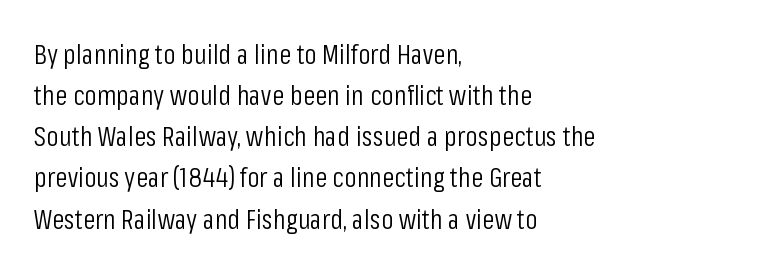
Q: Is the text bold? A: No.
Q: Is the text italic (slanted)? A: No, it is upright.
Q: Is the typeface a serif or a sans-serif typeface? A: Sans-serif.
Q: Is the text underlined? A: No.
Q: How is the paragraph aligned? A: Left-aligned.
Q: Is the spacing between letters normal or unusually wide? A: Normal.
Q: Is the spacing between lines tight, normal or loose? A: Normal.
Q: Width (condensed, normal, or wide)? A: Condensed.
Q: Stroke contrast? A: Low.
Q: x-height? A: Medium.
Q: Monospaced? A: No.
